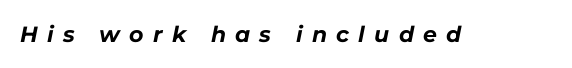
The image shows 22 px bold type, italic (leaning right); set unusually wide letter spacing (+0.42 em), not underlined.
